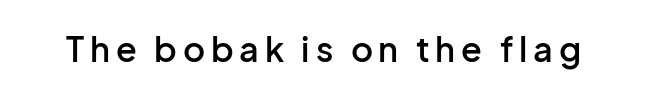
The image shows 34 px semibold sans-serif type, upright; set not underlined; low stroke contrast and a medium x-height.
